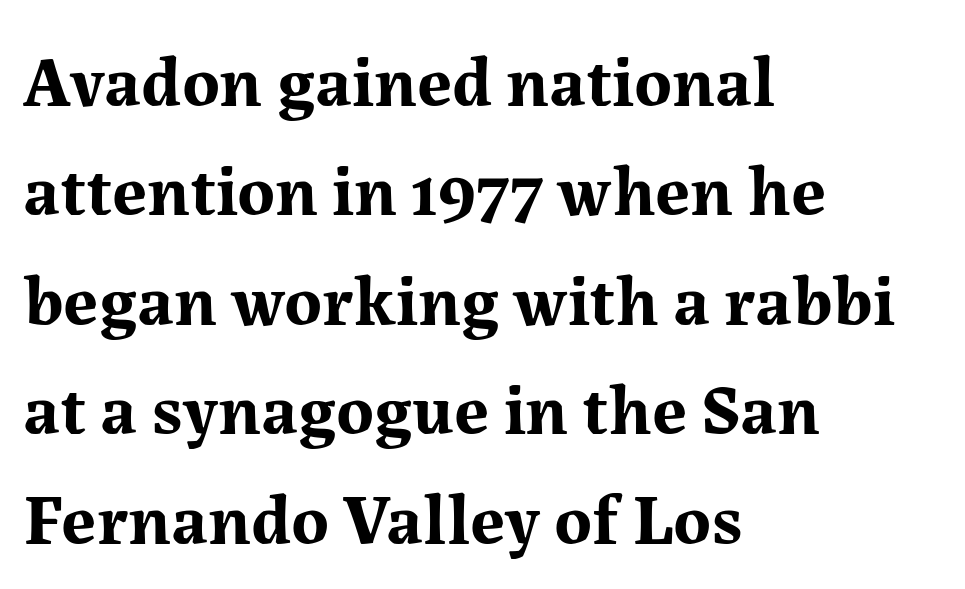
Q: Is the text bold? A: Yes.
Q: Is the text italic (slanted)? A: No, it is upright.
Q: Is the typeface a serif or a sans-serif typeface? A: Serif.
Q: Is the text underlined? A: No.
Q: How is the paragraph aligned? A: Left-aligned.
Q: Is the spacing between letters normal or unusually wide? A: Normal.
Q: Is the spacing between lines tight, normal or loose? A: Normal.
Q: Width (condensed, normal, or wide)? A: Normal.
Q: Stroke contrast? A: Medium.
Q: x-height? A: Medium.
Q: Monospaced? A: No.
